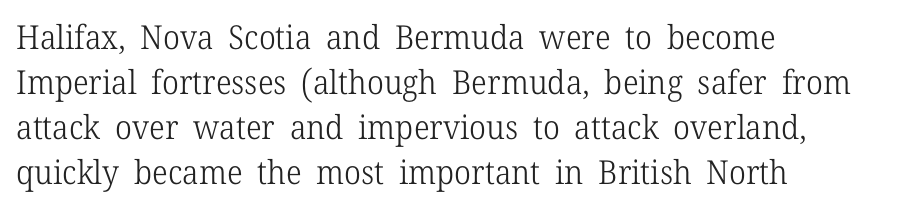
{"serif": "yes", "italic": "no", "bold": "no", "weight": "light", "width": "normal", "stroke_contrast": "low", "x_height": "medium", "monospaced": "no", "underline": "no", "align": "left", "line_spacing": "normal", "line_spacing_ratio": 1.36, "letter_spacing": "normal", "letter_spacing_em": 0.0, "glyph_px": 33}
